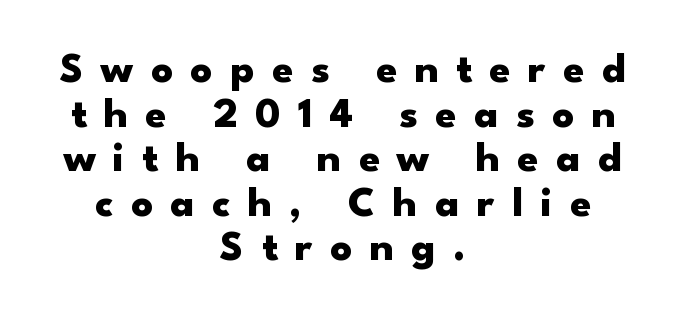
The image shows 42 px heavy, wide sans-serif type, upright; set centered, tight line spacing (1.06x), unusually wide letter spacing (+0.42 em), not underlined; low stroke contrast and a small x-height.
